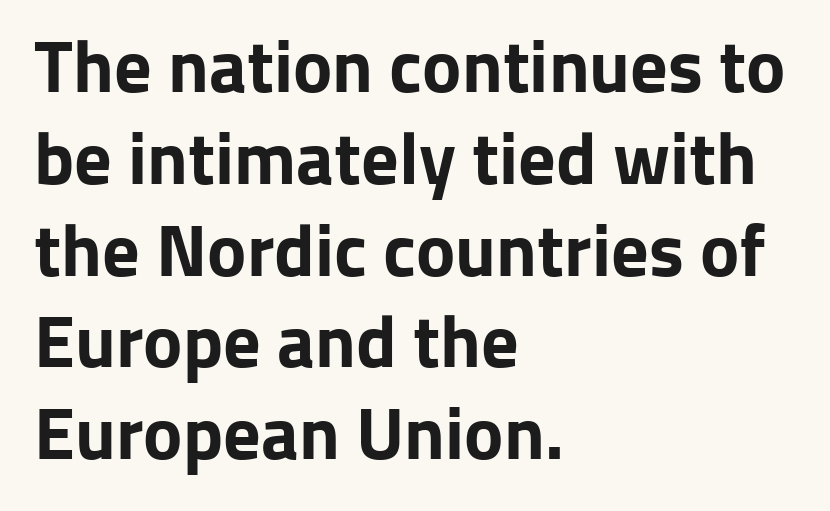
Q: Is the text bold? A: Yes.
Q: Is the text italic (slanted)? A: No, it is upright.
Q: Is the typeface a serif or a sans-serif typeface? A: Sans-serif.
Q: Is the text underlined? A: No.
Q: How is the paragraph aligned? A: Left-aligned.
Q: Is the spacing between letters normal or unusually wide? A: Normal.
Q: Width (condensed, normal, or wide)? A: Normal.
Q: Stroke contrast? A: Low.
Q: x-height? A: Medium.
Q: Monospaced? A: No.
